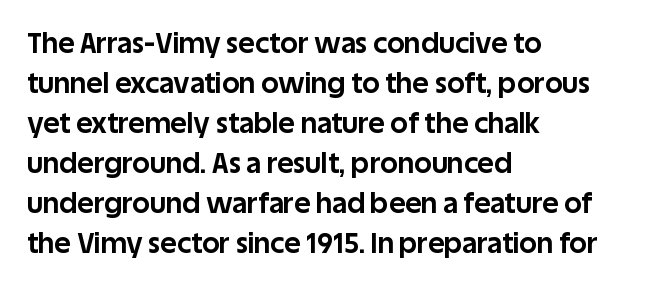
{"serif": "no", "italic": "no", "bold": "yes", "weight": "bold", "width": "normal", "stroke_contrast": "low", "x_height": "large", "monospaced": "no", "underline": "no", "align": "left", "line_spacing": "normal", "line_spacing_ratio": 1.43, "letter_spacing": "normal", "letter_spacing_em": 0.0, "glyph_px": 28}
